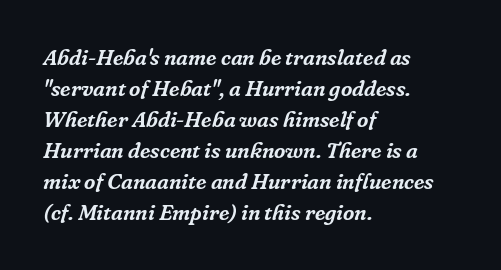
Honestly, the letter spacing is just normal — you wouldn't notice it. A classic flush-left, rag-right setting is used for this passage. The rows are spaced the way most documents space them. A clean baseline with only descenders dipping below it.
